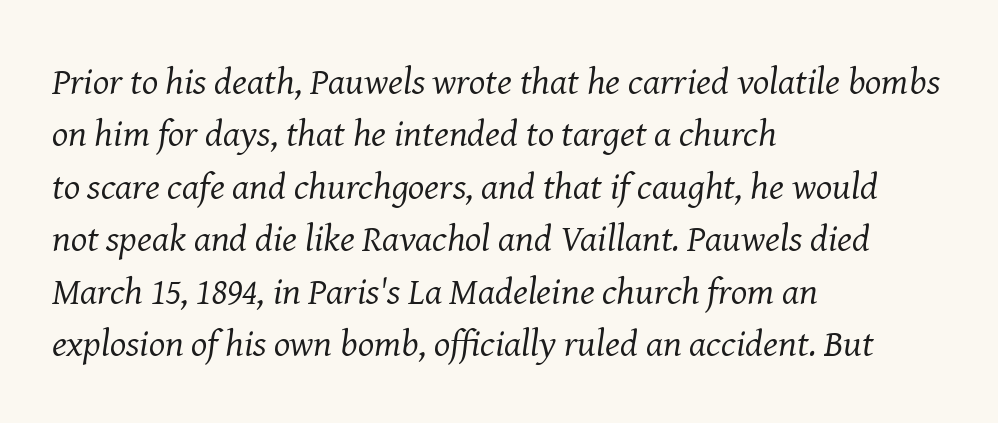
{"serif": "yes", "italic": "yes", "lean": "right", "slant_degrees": 8, "bold": "no", "weight": "regular", "width": "normal", "stroke_contrast": "medium", "x_height": "medium", "monospaced": "no", "underline": "no", "align": "left", "line_spacing": "normal", "line_spacing_ratio": 1.38, "letter_spacing": "normal", "letter_spacing_em": 0.0, "glyph_px": 38}
